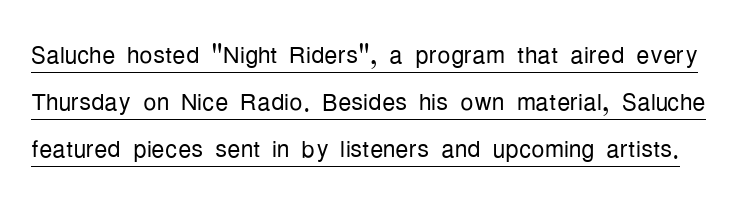
{"serif": "no", "italic": "no", "bold": "no", "weight": "light", "width": "condensed", "stroke_contrast": "low", "x_height": "medium", "monospaced": "no", "underline": "yes", "line_spacing": "normal", "line_spacing_ratio": 1.43, "letter_spacing": "normal", "letter_spacing_em": 0.0, "glyph_px": 33}
